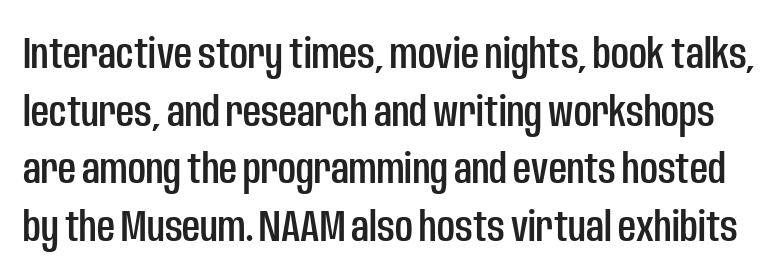
{"serif": "no", "italic": "no", "width": "condensed", "stroke_contrast": "low", "x_height": "large", "monospaced": "no", "underline": "no", "line_spacing": "normal", "line_spacing_ratio": 1.31, "letter_spacing": "normal", "letter_spacing_em": 0.0, "glyph_px": 44}
